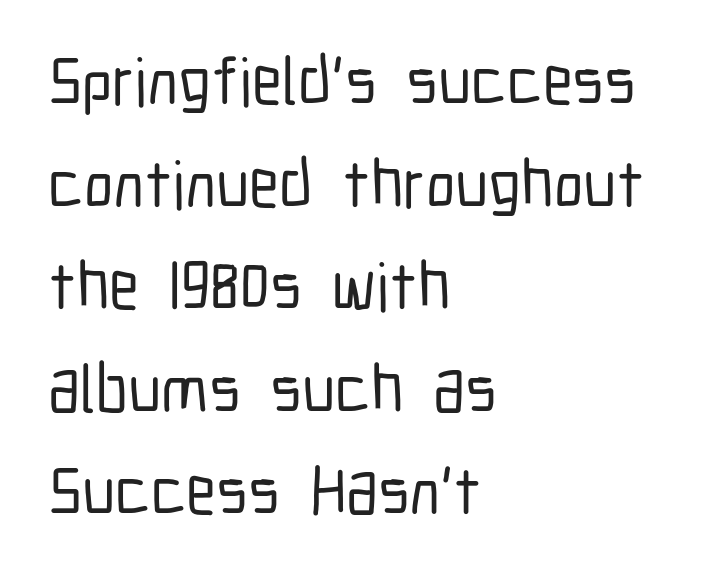
Q: Is the text italic (slanted)? A: No, it is upright.
Q: Is the typeface a serif or a sans-serif typeface? A: Sans-serif.
Q: Is the text underlined? A: No.
Q: How is the paragraph aligned? A: Left-aligned.
Q: Is the spacing between letters normal or unusually wide? A: Normal.
Q: Is the spacing between lines tight, normal or loose? A: Normal.
Q: Width (condensed, normal, or wide)? A: Condensed.
Q: Stroke contrast? A: Low.
Q: x-height? A: Medium.
Q: Monospaced? A: No.
